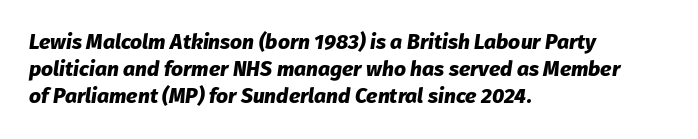
Q: Is the text bold? A: Yes.
Q: Is the text italic (slanted)? A: Yes, it leans right by about 8 degrees.
Q: Is the text underlined? A: No.
Q: How is the paragraph aligned? A: Left-aligned.
Q: Is the spacing between letters normal or unusually wide? A: Normal.
Q: Is the spacing between lines tight, normal or loose? A: Normal.
